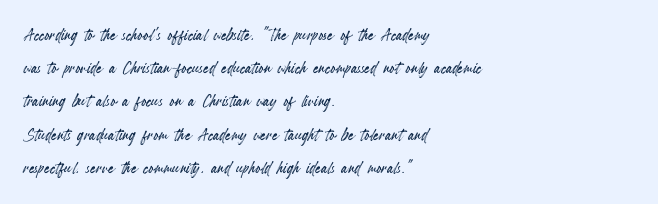
Q: Is the text italic (slanted)? A: Yes.
Q: Is the text underlined? A: No.
Q: How is the paragraph aligned? A: Left-aligned.
Q: Is the spacing between letters normal or unusually wide? A: Normal.
Q: Is the spacing between lines tight, normal or loose? A: Normal.
